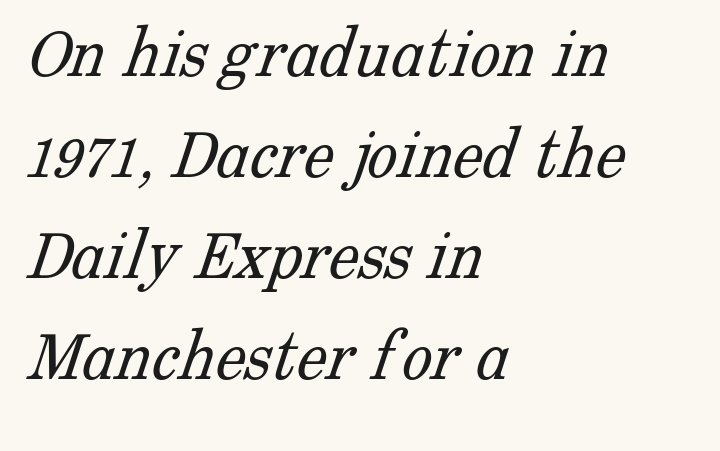
Q: Is the text bold? A: No.
Q: Is the typeface a serif or a sans-serif typeface? A: Serif.
Q: Is the text underlined? A: No.
Q: How is the paragraph aligned? A: Left-aligned.
Q: Is the spacing between letters normal or unusually wide? A: Normal.
Q: Is the spacing between lines tight, normal or loose? A: Normal.
Q: Width (condensed, normal, or wide)? A: Normal.
Q: Stroke contrast? A: Low.
Q: x-height? A: Medium.
Q: Monospaced? A: No.
